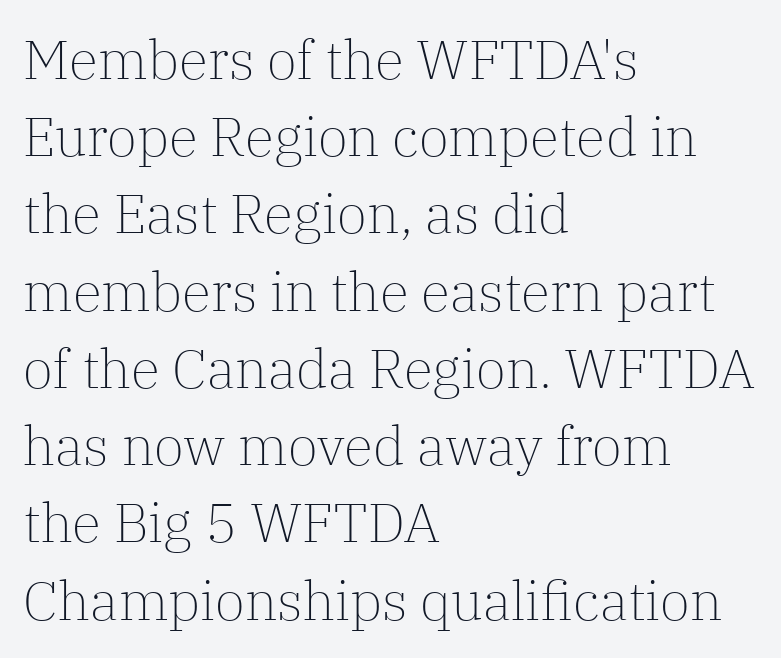
The image shows 54 px light serif type, upright; set left-aligned, normal line spacing (1.43x), normal letter spacing, not underlined; low stroke contrast and a medium x-height.
